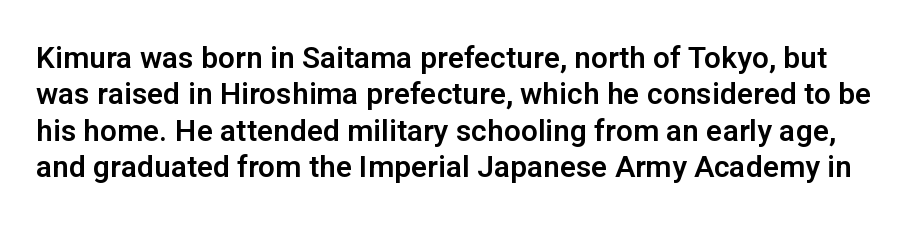
Q: Is the text italic (slanted)? A: No, it is upright.
Q: Is the typeface a serif or a sans-serif typeface? A: Sans-serif.
Q: Is the text underlined? A: No.
Q: Is the spacing between letters normal or unusually wide? A: Normal.
Q: Width (condensed, normal, or wide)? A: Normal.
Q: Stroke contrast? A: Low.
Q: x-height? A: Medium.
Q: Monospaced? A: No.
